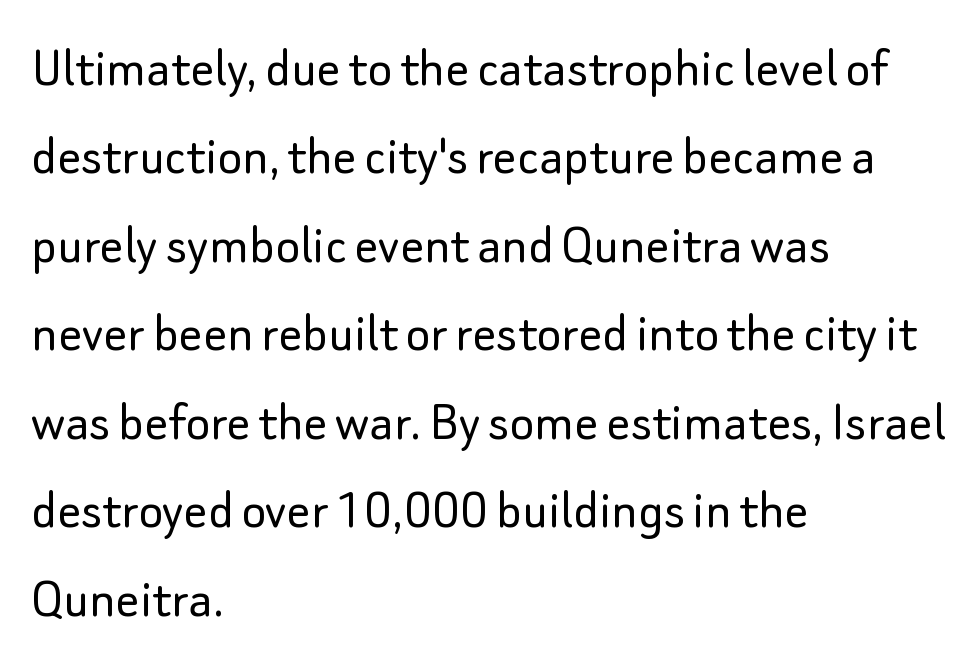
Q: Is the text bold? A: No.
Q: Is the text italic (slanted)? A: No, it is upright.
Q: Is the typeface a serif or a sans-serif typeface? A: Sans-serif.
Q: Is the text underlined? A: No.
Q: How is the paragraph aligned? A: Left-aligned.
Q: Is the spacing between letters normal or unusually wide? A: Normal.
Q: Is the spacing between lines tight, normal or loose? A: Normal.
Q: Width (condensed, normal, or wide)? A: Normal.
Q: Stroke contrast? A: Low.
Q: x-height? A: Small.
Q: Monospaced? A: No.
